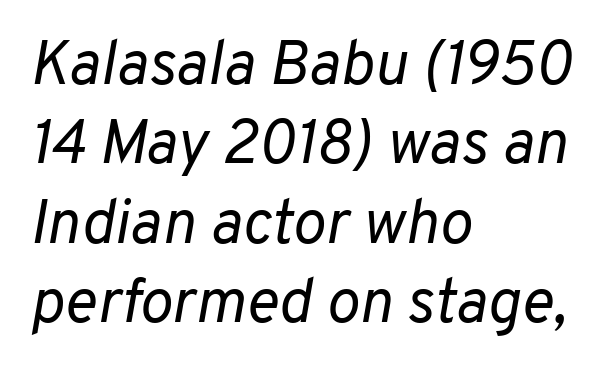
Q: Is the text bold? A: No.
Q: Is the text italic (slanted)? A: Yes, it leans right by about 10 degrees.
Q: Is the text underlined? A: No.
Q: How is the paragraph aligned? A: Left-aligned.
Q: Is the spacing between letters normal or unusually wide? A: Normal.
Q: Is the spacing between lines tight, normal or loose? A: Normal.
Q: Width (condensed, normal, or wide)? A: Normal.
Q: Stroke contrast? A: Low.
Q: x-height? A: Medium.
Q: Monospaced? A: No.
